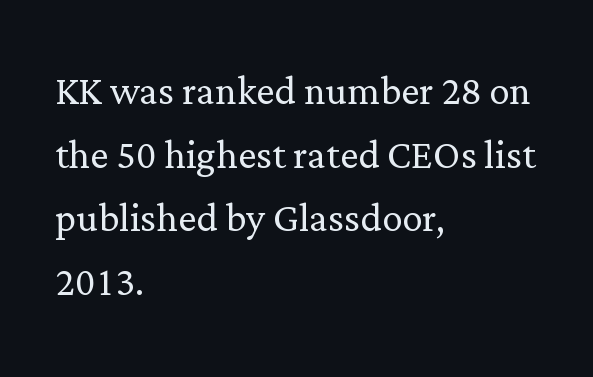
Q: Is the text bold? A: No.
Q: Is the text italic (slanted)? A: No, it is upright.
Q: Is the typeface a serif or a sans-serif typeface? A: Serif.
Q: Is the text underlined? A: No.
Q: How is the paragraph aligned? A: Left-aligned.
Q: Is the spacing between letters normal or unusually wide? A: Normal.
Q: Is the spacing between lines tight, normal or loose? A: Normal.
Q: Width (condensed, normal, or wide)? A: Normal.
Q: Stroke contrast? A: Low.
Q: x-height? A: Medium.
Q: Monospaced? A: No.
